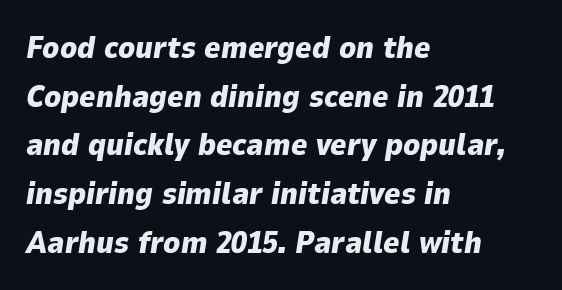
{"italic": "yes", "lean": "right", "slant_degrees": 9, "bold": "yes", "weight": "heavy", "width": "normal", "stroke_contrast": "low", "x_height": "medium", "monospaced": "no", "underline": "no", "align": "left", "line_spacing": "normal", "line_spacing_ratio": 1.57, "letter_spacing": "normal", "letter_spacing_em": 0.0, "glyph_px": 31}
